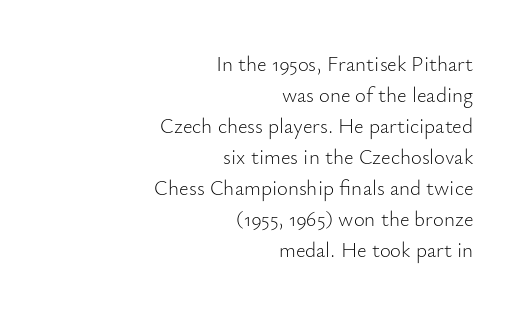
Posture: upright roman. Check the space under the baseline: it is left empty. Inter-character spacing is left at the font's built-in metrics. Vertically, the passage feels balanced, rows spaced as you'd expect.
